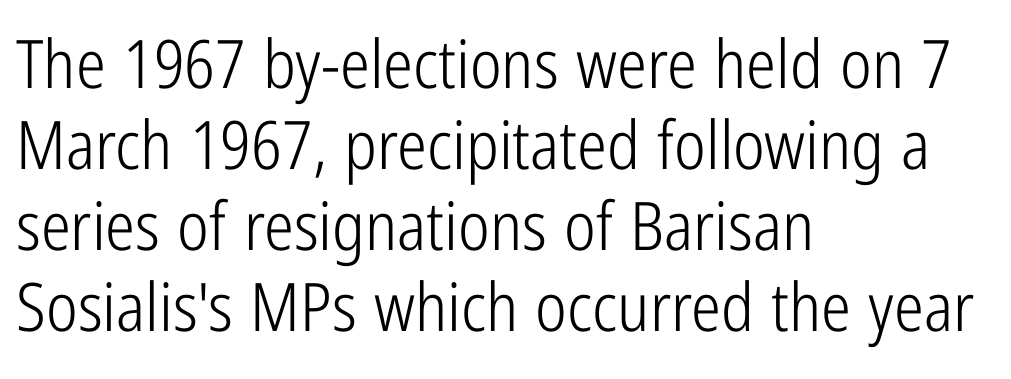
{"serif": "no", "italic": "no", "bold": "no", "weight": "light", "width": "condensed", "stroke_contrast": "low", "x_height": "medium", "monospaced": "no", "underline": "no", "align": "left", "line_spacing_ratio": 1.21, "letter_spacing": "normal", "letter_spacing_em": 0.0, "glyph_px": 67}
